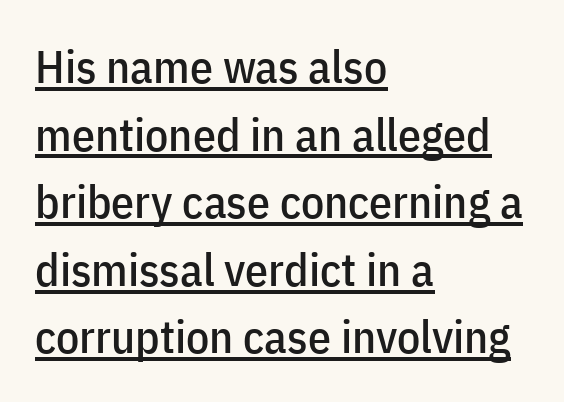
Q: Is the text italic (slanted)? A: No, it is upright.
Q: Is the typeface a serif or a sans-serif typeface? A: Sans-serif.
Q: Is the text underlined? A: Yes.
Q: How is the paragraph aligned? A: Left-aligned.
Q: Is the spacing between letters normal or unusually wide? A: Normal.
Q: Is the spacing between lines tight, normal or loose? A: Normal.
Q: Width (condensed, normal, or wide)? A: Condensed.
Q: Stroke contrast? A: Low.
Q: x-height? A: Medium.
Q: Monospaced? A: No.
